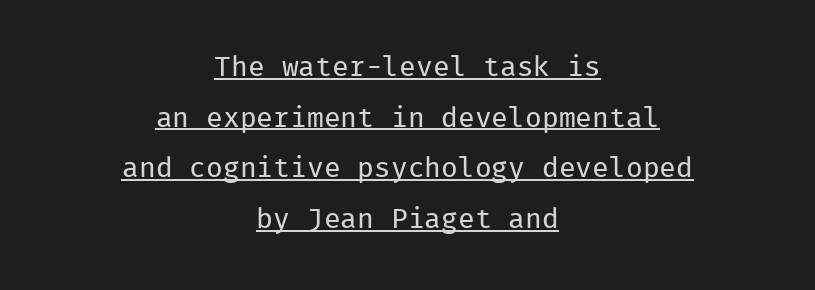
Q: Is the text bold? A: No.
Q: Is the text italic (slanted)? A: No, it is upright.
Q: Is the typeface a serif or a sans-serif typeface? A: Sans-serif.
Q: Is the text underlined? A: Yes.
Q: How is the paragraph aligned? A: Centered.
Q: Is the spacing between letters normal or unusually wide? A: Normal.
Q: Width (condensed, normal, or wide)? A: Normal.
Q: Stroke contrast? A: Low.
Q: x-height? A: Medium.
Q: Monospaced? A: Yes.
